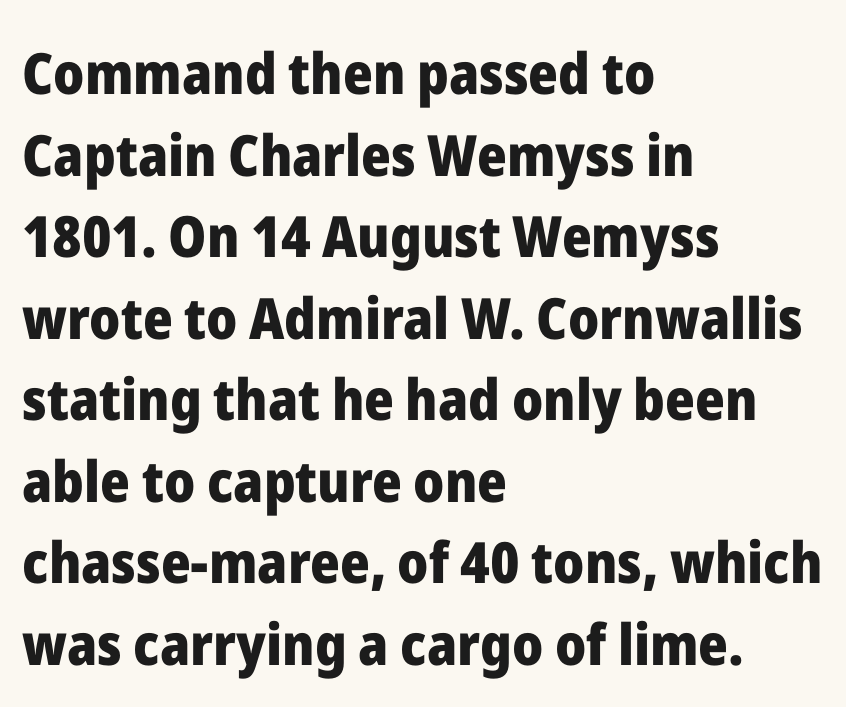
Q: Is the text bold? A: Yes.
Q: Is the text italic (slanted)? A: No, it is upright.
Q: Is the typeface a serif or a sans-serif typeface? A: Sans-serif.
Q: Is the text underlined? A: No.
Q: How is the paragraph aligned? A: Left-aligned.
Q: Is the spacing between letters normal or unusually wide? A: Normal.
Q: Is the spacing between lines tight, normal or loose? A: Normal.
Q: Width (condensed, normal, or wide)? A: Normal.
Q: Stroke contrast? A: Low.
Q: x-height? A: Medium.
Q: Monospaced? A: No.
